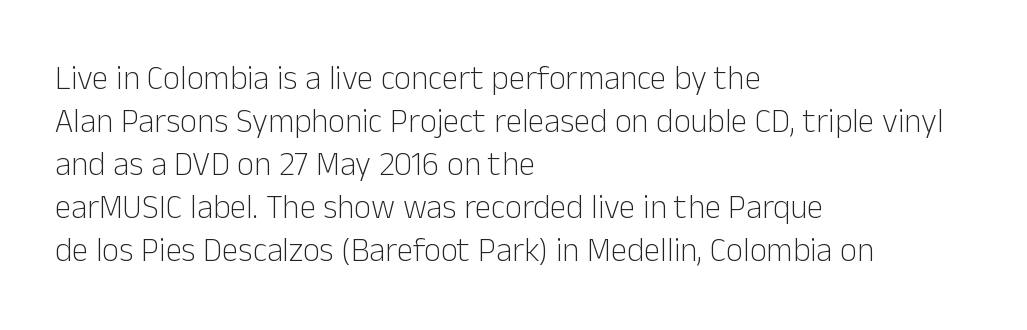
The image shows 33 px light sans-serif type, upright; set left-aligned, normal line spacing (1.3x), normal letter spacing, not underlined; low stroke contrast and a medium x-height.
